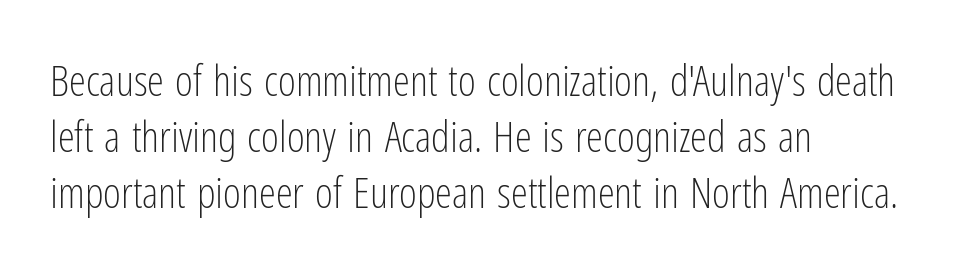
Q: Is the text bold? A: No.
Q: Is the text italic (slanted)? A: No, it is upright.
Q: Is the typeface a serif or a sans-serif typeface? A: Sans-serif.
Q: Is the text underlined? A: No.
Q: How is the paragraph aligned? A: Left-aligned.
Q: Is the spacing between letters normal or unusually wide? A: Normal.
Q: Is the spacing between lines tight, normal or loose? A: Normal.
Q: Width (condensed, normal, or wide)? A: Condensed.
Q: Stroke contrast? A: Low.
Q: x-height? A: Medium.
Q: Monospaced? A: No.
